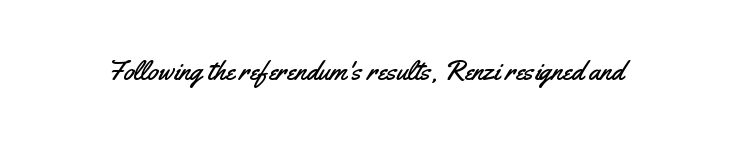
Q: Is the text italic (slanted)? A: Yes.
Q: Is the typeface a serif or a sans-serif typeface? A: Sans-serif.
Q: Is the text underlined? A: No.
Q: Is the spacing between letters normal or unusually wide? A: Normal.
Q: Width (condensed, normal, or wide)? A: Condensed.
Q: Stroke contrast? A: Medium.
Q: x-height? A: Small.
Q: Monospaced? A: No.
